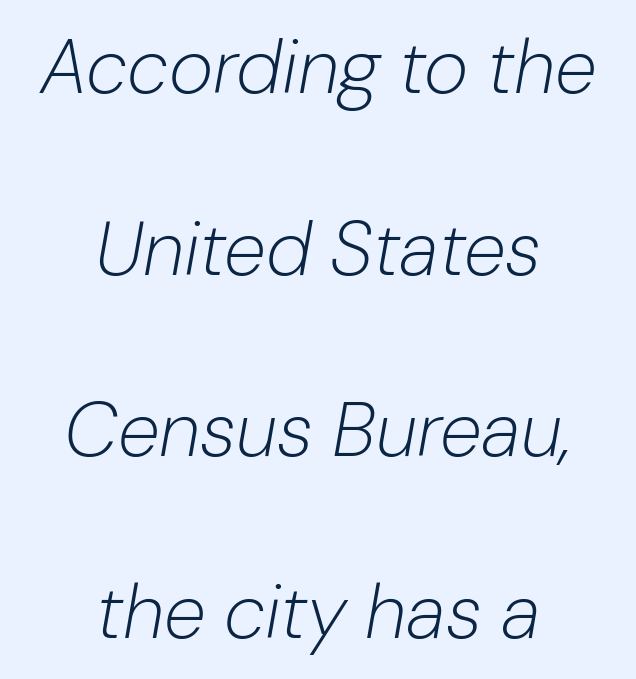
The image shows 76 px light type, italic (leaning right); set centered, loose line spacing (2.39x), normal letter spacing, not underlined; low stroke contrast and a medium x-height.
